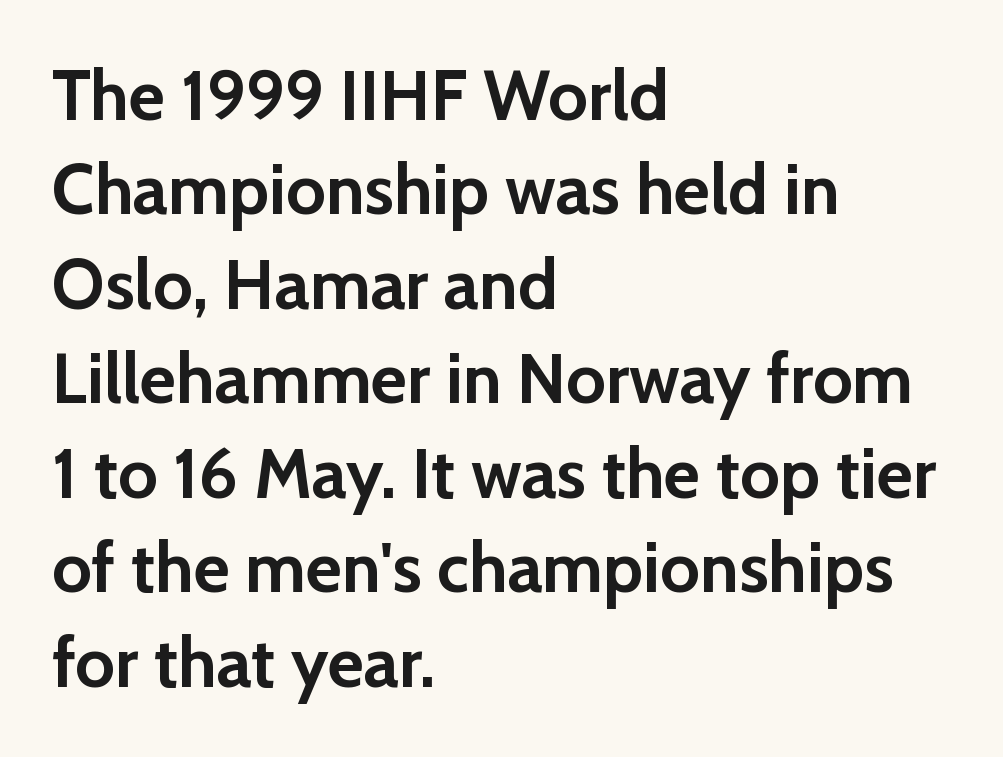
The paragraph shown leans on its left margin. Spacing between characters is what you'd get straight out of the box. Descenders are the only things crossing below the line. The leading is moderate, giving the passage an even texture. A typesetter would call this proportional, since set widths differ per character. Thick stems and heavy bowls — unmistakably bold.
